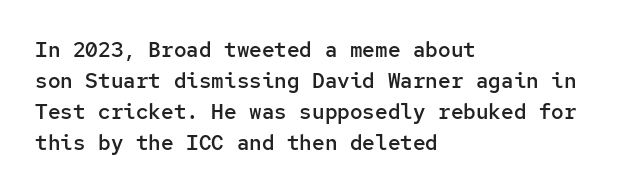
{"italic": "no", "bold": "semi", "underline": "no", "align": "left", "line_spacing": "normal", "line_spacing_ratio": 1.47, "letter_spacing": "normal", "letter_spacing_em": 0.0, "glyph_px": 21}
